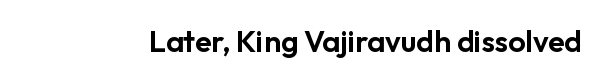
The image shows 30 px sans-serif type, upright; set normal letter spacing, not underlined; low stroke contrast and a medium x-height.
